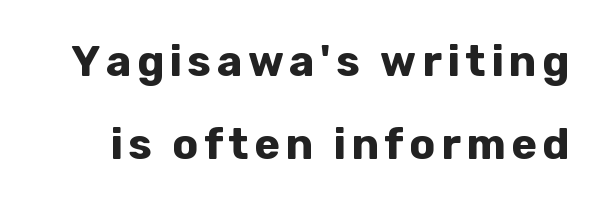
Q: Is the text bold? A: Yes.
Q: Is the text italic (slanted)? A: No, it is upright.
Q: Is the typeface a serif or a sans-serif typeface? A: Sans-serif.
Q: Is the text underlined? A: No.
Q: Is the spacing between lines tight, normal or loose? A: Loose.
Q: Width (condensed, normal, or wide)? A: Normal.
Q: Stroke contrast? A: Low.
Q: x-height? A: Medium.
Q: Monospaced? A: No.
